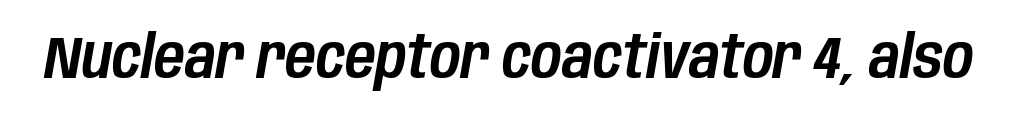
Q: Is the text italic (slanted)? A: Yes, it leans right by about 10 degrees.
Q: Is the text underlined? A: No.
Q: Is the spacing between letters normal or unusually wide? A: Normal.
Q: Width (condensed, normal, or wide)? A: Condensed.
Q: Stroke contrast? A: Low.
Q: x-height? A: Large.
Q: Monospaced? A: No.
